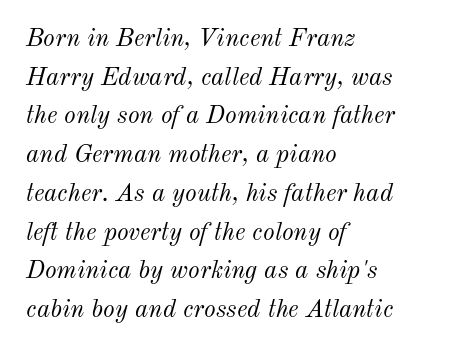
Q: Is the text bold? A: No.
Q: Is the text italic (slanted)? A: Yes, it leans right by about 12 degrees.
Q: Is the text underlined? A: No.
Q: How is the paragraph aligned? A: Left-aligned.
Q: Is the spacing between letters normal or unusually wide? A: Normal.
Q: Is the spacing between lines tight, normal or loose? A: Normal.
